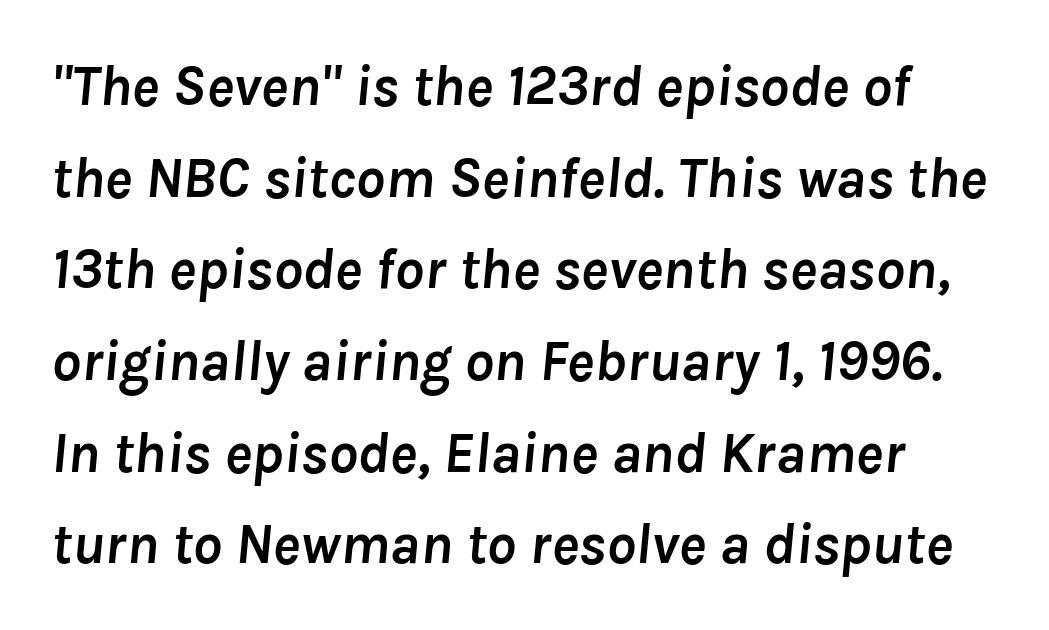
{"italic": "yes", "lean": "right", "slant_degrees": 8, "bold": "yes", "weight": "semibold", "width": "normal", "stroke_contrast": "low", "x_height": "medium", "monospaced": "no", "underline": "no", "line_spacing": "normal", "line_spacing_ratio": 1.58, "letter_spacing": "normal", "letter_spacing_em": 0.0, "glyph_px": 58}
